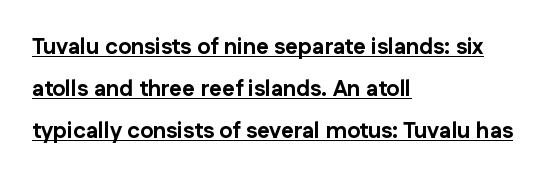
{"italic": "no", "bold": "yes", "underline": "yes", "align": "left", "line_spacing": "loose", "line_spacing_ratio": 1.9, "letter_spacing": "normal", "letter_spacing_em": 0.0, "glyph_px": 22}
